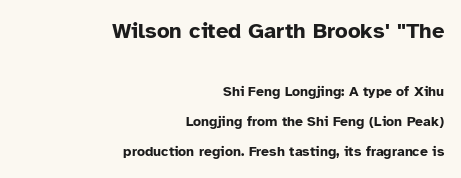
The image shows 22 px bold type, upright; set right-aligned, loose line spacing (2.14x), normal letter spacing, not underlined; the first (top) block is 1.57x larger.
